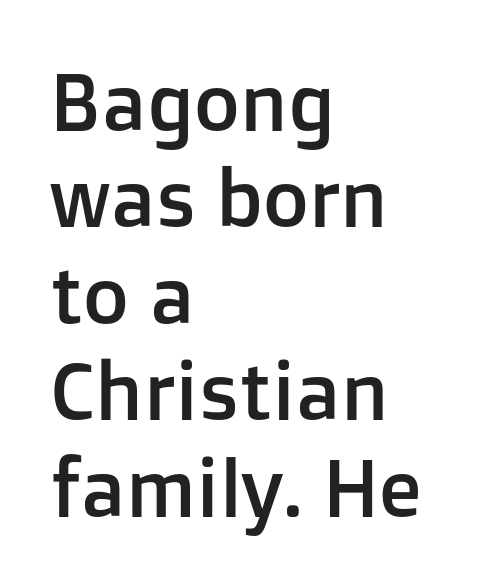
The image shows 79 px sans-serif type, upright; set left-aligned, line spacing 1.22x, normal letter spacing, not underlined; low stroke contrast and a medium x-height.
